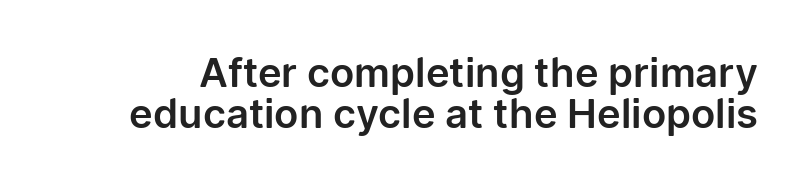
Character widths vary here, with narrow letters taking less room than wide ones. You can tell from the bare stems that sans-serif type was used. The lettering holds an erect, upright posture throughout. Any mark beneath the type? The region is blank.
